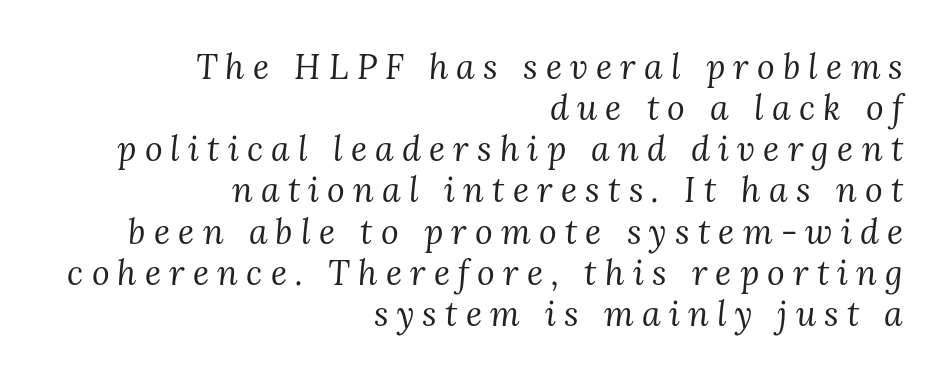
Here the designer chose a conventional face with non-uniform glyph widths. The horizontal fit of the characters is loose and conspicuously gappy. Only glyphs here, with clear space below each row. This rendering employs a face with finishing strokes, i.e., a serif. Summary of weight: not heavy and not bold.
